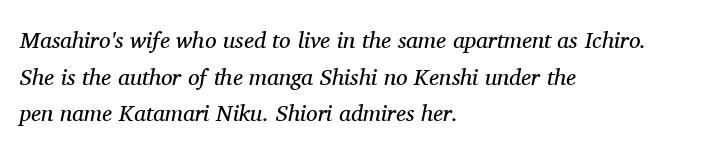
The image shows 23 px text type, italic (leaning right); set left-aligned, normal line spacing (1.59x), normal letter spacing, not underlined.
